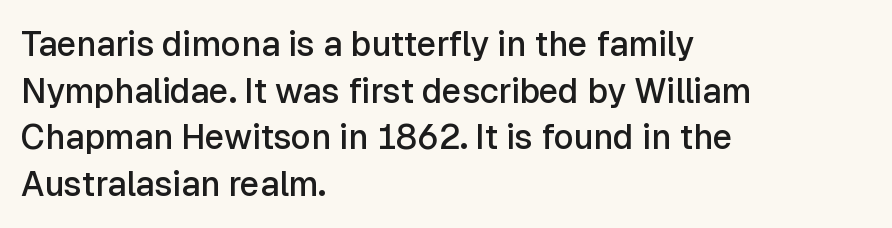
Q: Is the text bold? A: Semi-bold.
Q: Is the text italic (slanted)? A: No, it is upright.
Q: Is the typeface a serif or a sans-serif typeface? A: Sans-serif.
Q: Is the text underlined? A: No.
Q: How is the paragraph aligned? A: Left-aligned.
Q: Is the spacing between letters normal or unusually wide? A: Normal.
Q: Is the spacing between lines tight, normal or loose? A: Normal.
Q: Width (condensed, normal, or wide)? A: Normal.
Q: Stroke contrast? A: Low.
Q: x-height? A: Medium.
Q: Monospaced? A: No.
